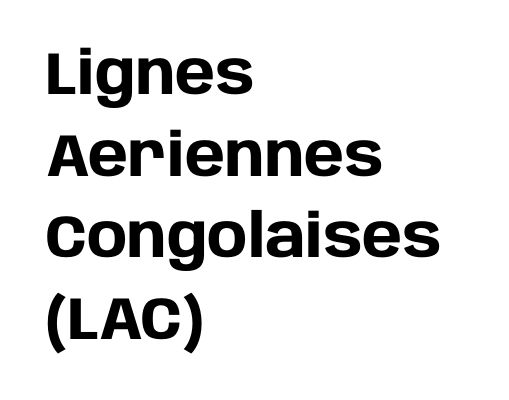
Varying glyph widths throughout — classic text-font behaviour. As a designer I'd log this as weight 700, bold. Is there much room between lines? A standard amount, neither cramped nor airy. Short note: letters normally spaced. This rendering uses left alignment, leaving the right contour irregular. A bare baseline throughout the passage.
